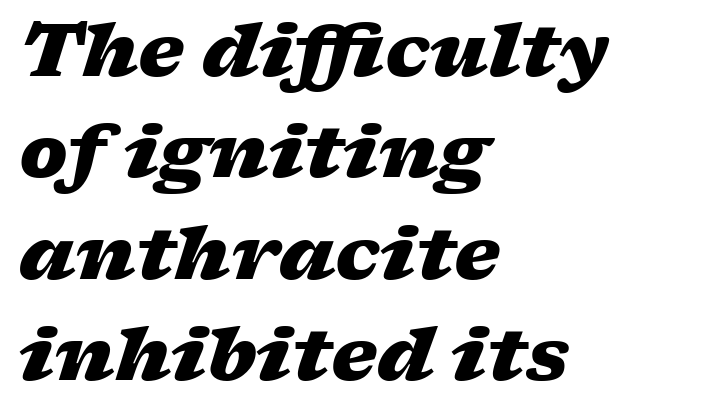
Weight: bold. Italic: yes, the glyphs are oblique. The rag falls on the right side of this text block. These lines are rendered in a variable-pitch font. Regarding leading, the lines here are spaced in the standard way. Glance below the letters and you will spot only blank space.
